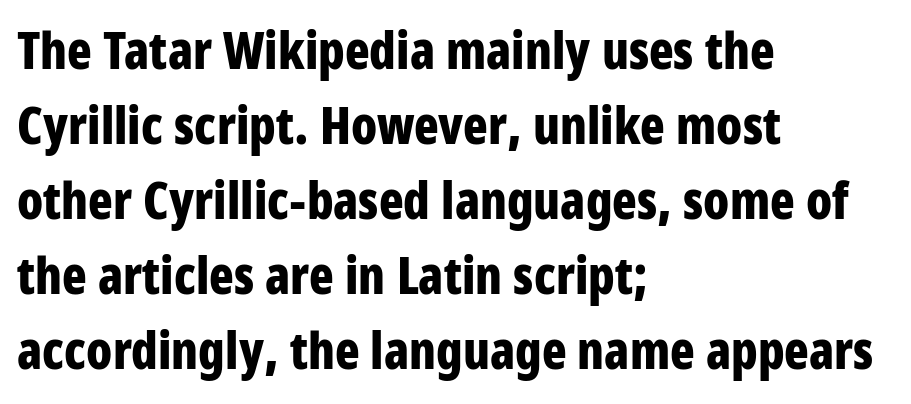
{"serif": "no", "italic": "no", "bold": "yes", "weight": "bold", "width": "condensed", "stroke_contrast": "low", "x_height": "large", "monospaced": "no", "underline": "no", "align": "left", "line_spacing": "normal", "line_spacing_ratio": 1.47, "letter_spacing": "normal", "letter_spacing_em": 0.0, "glyph_px": 51}
